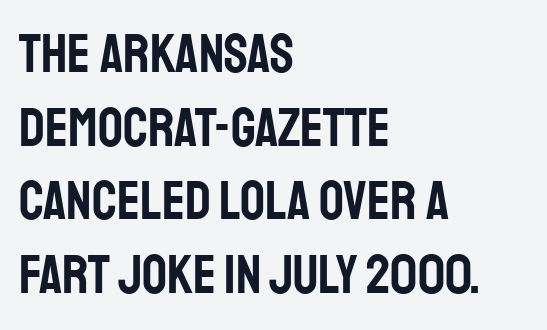
The image shows 55 px condensed sans-serif type, upright; set left-aligned, normal line spacing (1.34x), normal letter spacing, not underlined; low stroke contrast and a large x-height.
